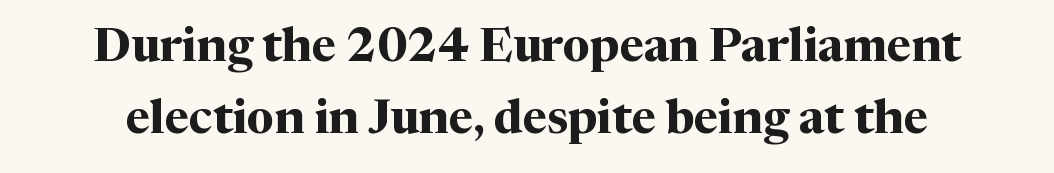
Classification — serif. Is this a fixed-width face? No — the glyphs have proportional, varying widths. Tracking here is standard; glyphs follow each other at the usual distance. The sample has been set heavy, in full bold.
